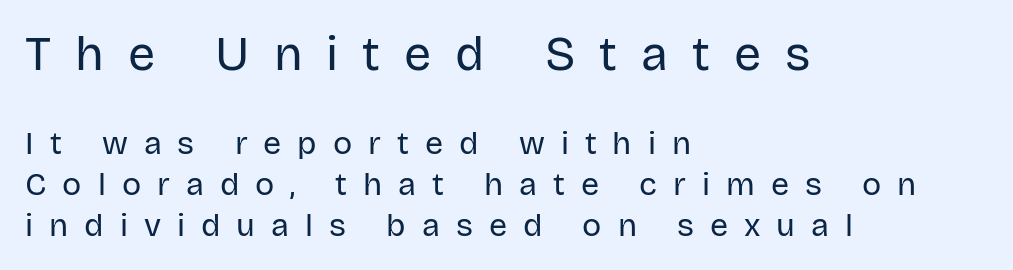
Q: Is the text bold? A: No.
Q: Is the text italic (slanted)? A: No, it is upright.
Q: Is the typeface a serif or a sans-serif typeface? A: Sans-serif.
Q: Is the text underlined? A: No.
Q: How is the paragraph aligned? A: Left-aligned.
Q: Is the spacing between letters normal or unusually wide? A: Unusually wide.
Q: Is the spacing between lines tight, normal or loose? A: Normal.
Q: Which block of text is set in a larger size, the first (top) or the second (bottom)? A: The first (top) one.
Q: Width (condensed, normal, or wide)? A: Normal.
Q: Stroke contrast? A: Low.
Q: x-height? A: Large.
Q: Monospaced? A: No.
